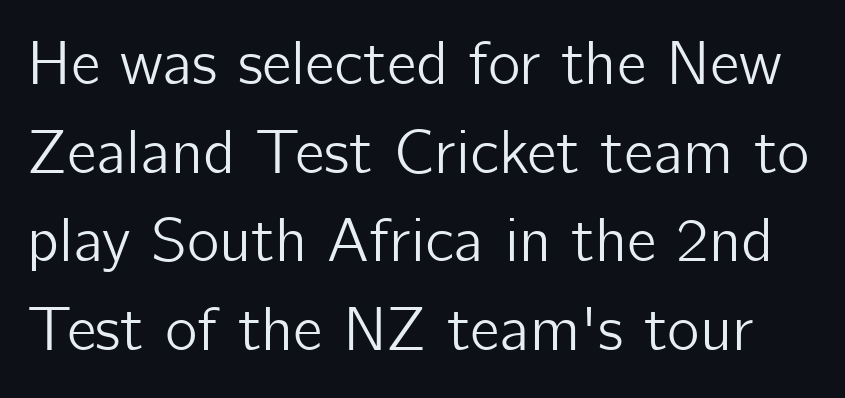
Looks like regular typesetting: each glyph gets only the width it needs. The words here are not underlined. Tracking value appears to be zero — textbook default spacing. Posture: upright roman. A typesetter would label this face a sans.
